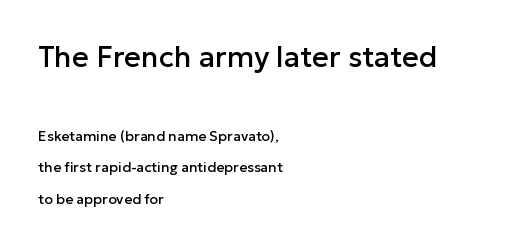
Characters remain perfectly vertical along every line. This sample uses a sans-serif face. Every row of glyphs begins at an identical x-position on the left. Observe the ordinary spacing: letters are neighbours, not strangers. Typesetter's note — upper block bumped up in size, lower block left smaller.
